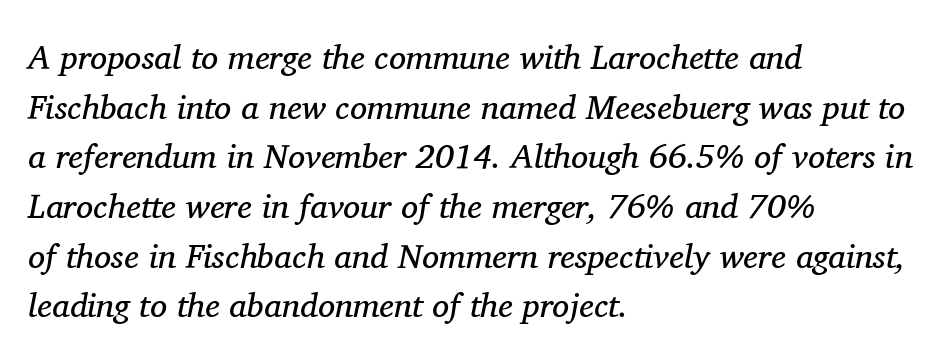
{"serif": "yes", "italic": "yes", "lean": "right", "slant_degrees": 11, "bold": "no", "weight": "regular", "width": "normal", "stroke_contrast": "medium", "x_height": "medium", "monospaced": "no", "underline": "no", "align": "left", "line_spacing": "normal", "line_spacing_ratio": 1.46, "letter_spacing": "normal", "letter_spacing_em": 0.0, "glyph_px": 34}
